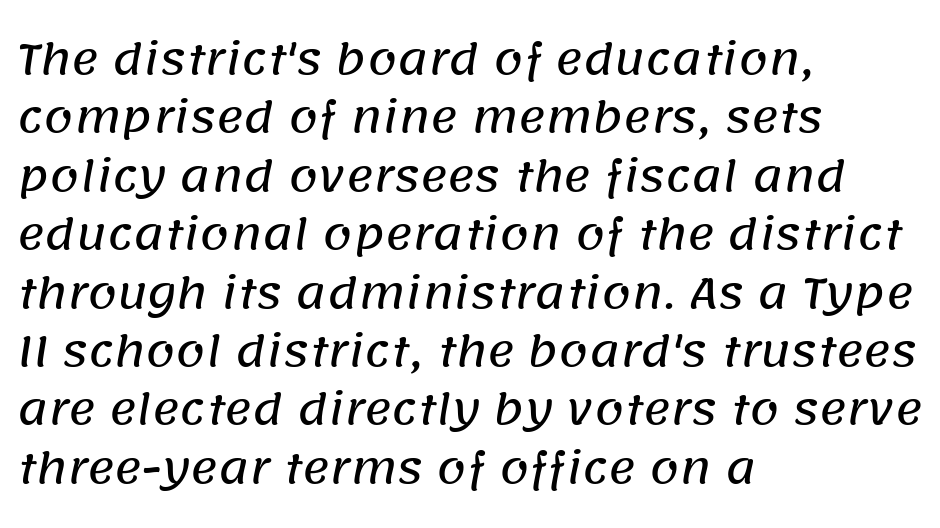
Q: Is the typeface a serif or a sans-serif typeface? A: Sans-serif.
Q: Is the text underlined? A: No.
Q: How is the paragraph aligned? A: Left-aligned.
Q: Is the spacing between letters normal or unusually wide? A: Normal.
Q: Is the spacing between lines tight, normal or loose? A: Normal.
Q: Width (condensed, normal, or wide)? A: Normal.
Q: Stroke contrast? A: Low.
Q: x-height? A: Large.
Q: Monospaced? A: No.
